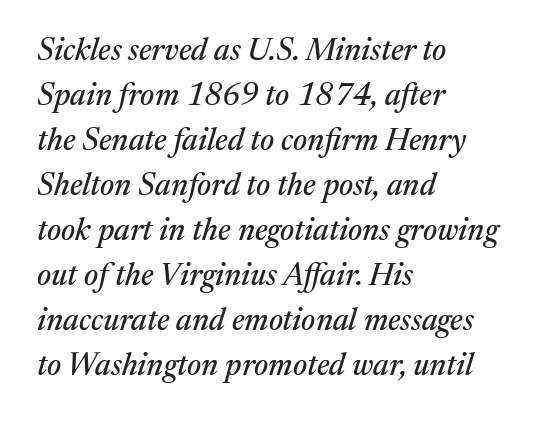
Q: Is the text italic (slanted)? A: Yes, it leans right by about 17 degrees.
Q: Is the typeface a serif or a sans-serif typeface? A: Serif.
Q: Is the text underlined? A: No.
Q: How is the paragraph aligned? A: Left-aligned.
Q: Is the spacing between letters normal or unusually wide? A: Normal.
Q: Is the spacing between lines tight, normal or loose? A: Normal.
Q: Width (condensed, normal, or wide)? A: Normal.
Q: Stroke contrast? A: Medium.
Q: x-height? A: Medium.
Q: Monospaced? A: No.
